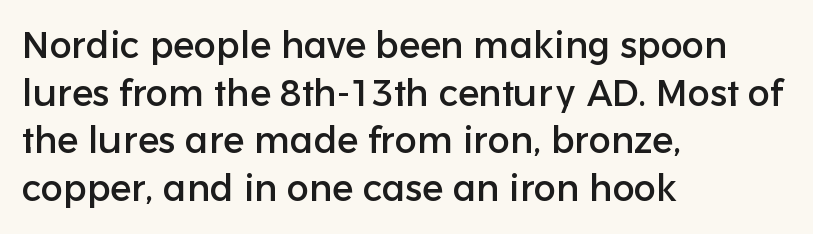
{"serif": "no", "italic": "no", "width": "normal", "stroke_contrast": "low", "x_height": "medium", "monospaced": "no", "underline": "no", "align": "left", "line_spacing": "normal", "line_spacing_ratio": 1.29, "letter_spacing": "normal", "letter_spacing_em": 0.0, "glyph_px": 37}
